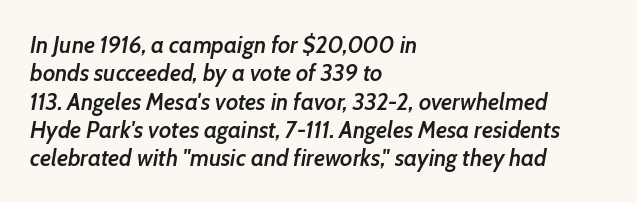
{"italic": "yes", "lean": "right", "slant_degrees": 7, "bold": "semi", "underline": "no", "align": "left", "line_spacing_ratio": 1.23, "letter_spacing": "normal", "letter_spacing_em": 0.0, "glyph_px": 23}
